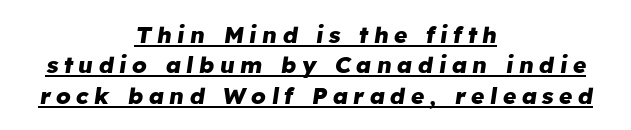
Q: Is the text bold? A: Yes.
Q: Is the text italic (slanted)? A: Yes, it leans right by about 8 degrees.
Q: Is the text underlined? A: Yes.
Q: How is the paragraph aligned? A: Centered.
Q: Is the spacing between letters normal or unusually wide? A: Unusually wide.
Q: Is the spacing between lines tight, normal or loose? A: Normal.
